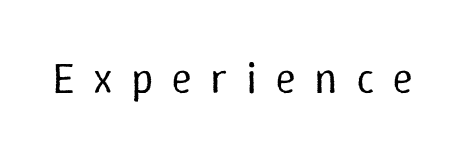
{"italic": "no", "bold": "no", "weight": "regular", "width": "normal", "stroke_contrast": "low", "x_height": "medium", "monospaced": "no", "underline": "no", "letter_spacing": "wide", "letter_spacing_em": 0.41, "glyph_px": 44}
